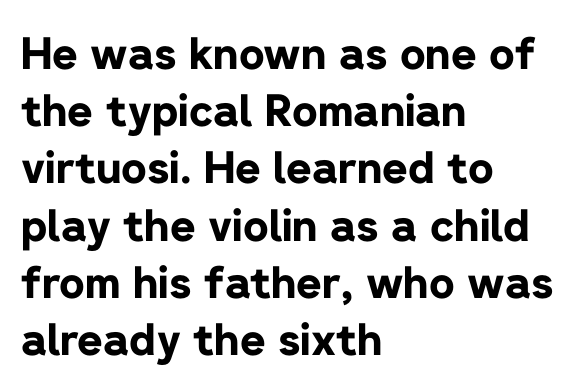
Q: Is the text bold? A: Yes.
Q: Is the text italic (slanted)? A: No, it is upright.
Q: Is the typeface a serif or a sans-serif typeface? A: Sans-serif.
Q: Is the text underlined? A: No.
Q: How is the paragraph aligned? A: Left-aligned.
Q: Is the spacing between letters normal or unusually wide? A: Normal.
Q: Is the spacing between lines tight, normal or loose? A: Normal.
Q: Width (condensed, normal, or wide)? A: Normal.
Q: Stroke contrast? A: Low.
Q: x-height? A: Medium.
Q: Monospaced? A: No.
